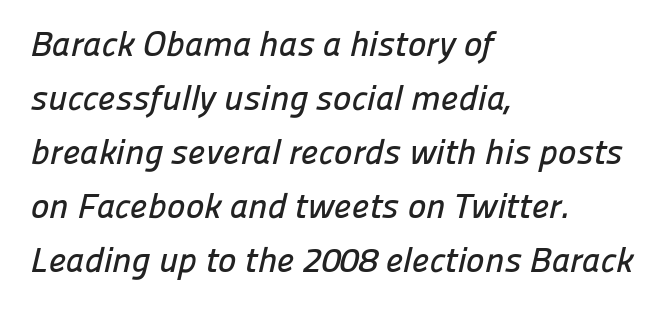
In CSS terms this would be text-align: left. This sample uses plain, unmodified letter spacing. Successive baselines arrive at the customary interval. The space beneath each line is pristine and unruled. Type style note: lacks serifs. Each letter keeps its own natural width here, so spacing adapts to shape.
